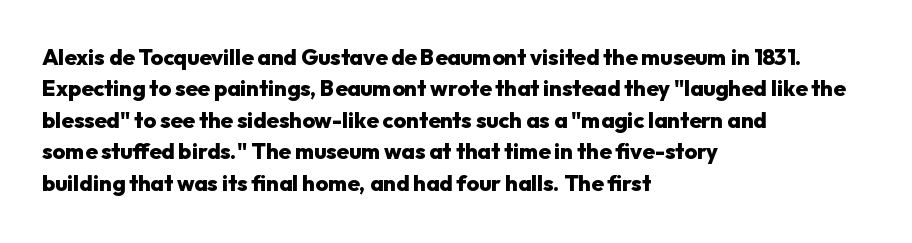
{"italic": "no", "bold": "yes", "underline": "no", "align": "left", "line_spacing": "normal", "line_spacing_ratio": 1.43, "letter_spacing": "normal", "letter_spacing_em": 0.0, "glyph_px": 22}
